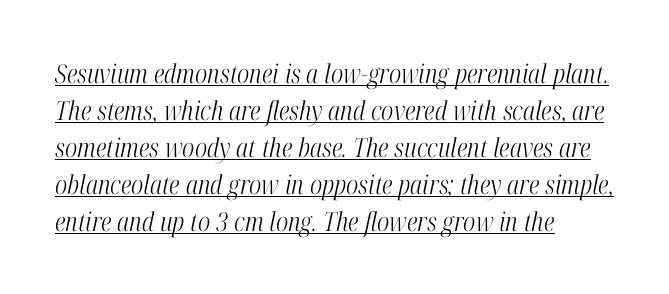
The image shows 26 px text type, italic (leaning right); set left-aligned, normal line spacing (1.42x), normal letter spacing, underlined.
